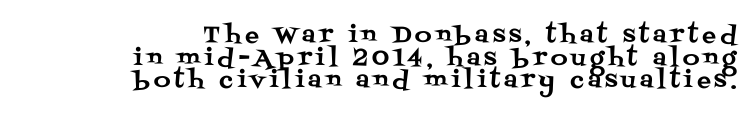
Q: Is the text italic (slanted)? A: No, it is upright.
Q: Is the text underlined? A: No.
Q: How is the paragraph aligned? A: Right-aligned.
Q: Is the spacing between lines tight, normal or loose? A: Tight.
